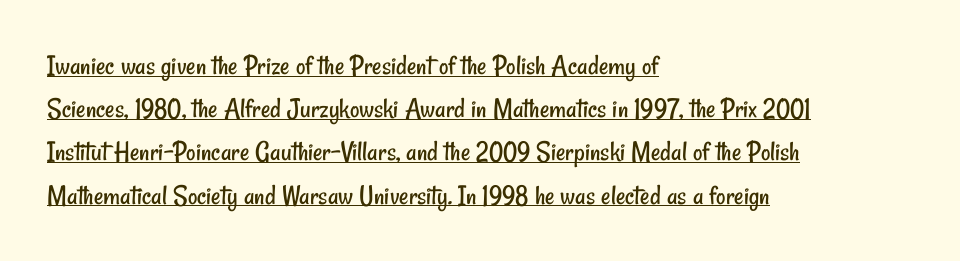
{"serif": "no", "bold": "no", "weight": "regular", "width": "condensed", "stroke_contrast": "low", "x_height": "small", "monospaced": "no", "underline": "yes", "align": "left", "line_spacing": "normal", "line_spacing_ratio": 1.49, "letter_spacing": "normal", "letter_spacing_em": 0.0, "glyph_px": 29}
